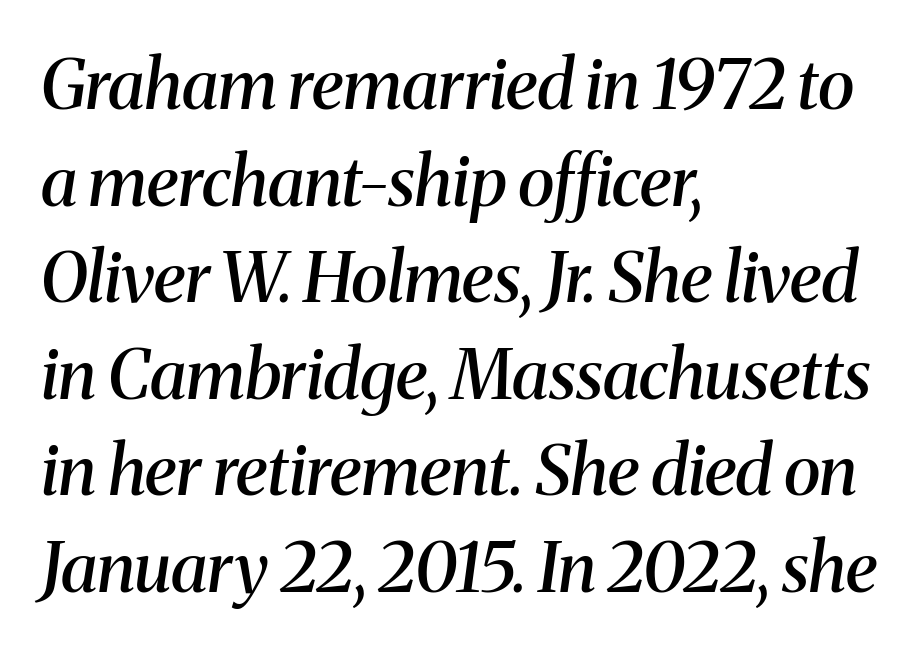
Caption: multi-line text, flush left, ragged right. The glyphs in this specimen are seriffed. Every letter is mildly thick-stroked: semibold rather than bold. The area under the type is left untouched.
